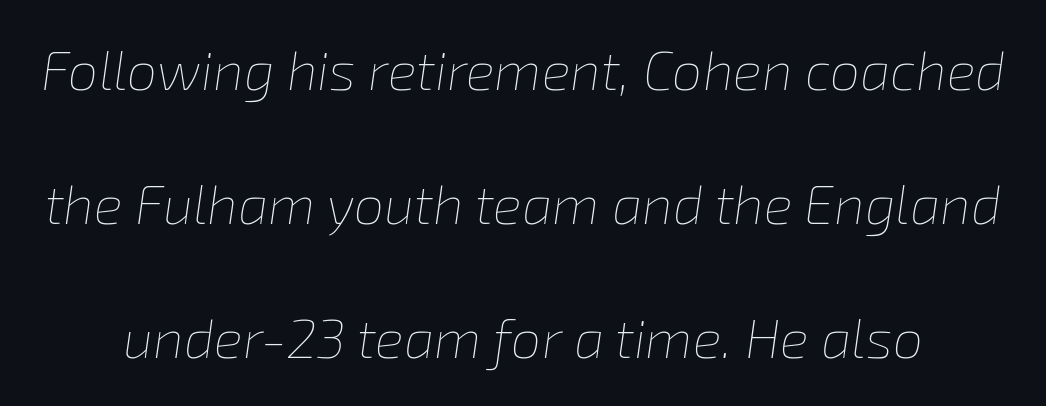
The vertical gap from one line to the next is large. In terms of letterspacing, this is plain default setting. Quick note: italic. The words here are not underlined. The rendering uses natural spacing where letterforms have individual widths. The font sits on the lighter half of the weight spectrum, regular included.
